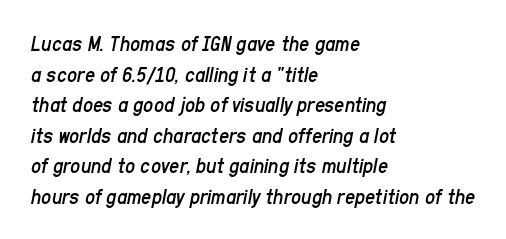
Q: Is the text bold? A: No.
Q: Is the text italic (slanted)? A: Yes, it leans right by about 11 degrees.
Q: Is the text underlined? A: No.
Q: How is the paragraph aligned? A: Left-aligned.
Q: Is the spacing between letters normal or unusually wide? A: Normal.
Q: Is the spacing between lines tight, normal or loose? A: Normal.
